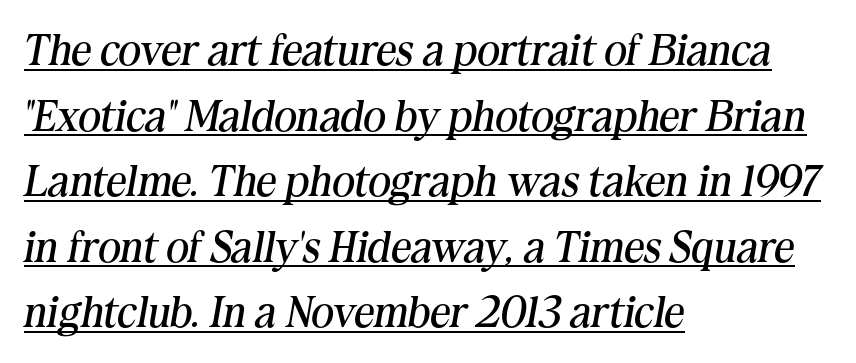
{"serif": "yes", "italic": "yes", "lean": "right", "slant_degrees": 10, "bold": "no", "weight": "regular", "width": "normal", "stroke_contrast": "medium", "x_height": "medium", "monospaced": "no", "underline": "yes", "align": "left", "line_spacing": "normal", "line_spacing_ratio": 1.49, "letter_spacing": "normal", "letter_spacing_em": 0.0, "glyph_px": 44}
